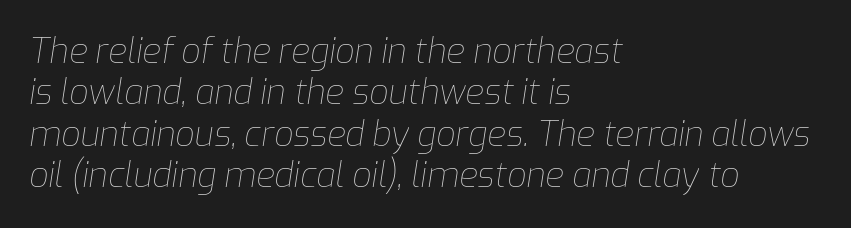
Visually the block forms a straight wall on the left and a jagged coastline on the right. There's an unmistakable incline to the writing here. Looks like regular typesetting: each glyph gets only the width it needs. The passage shown has conventional tracking throughout.
